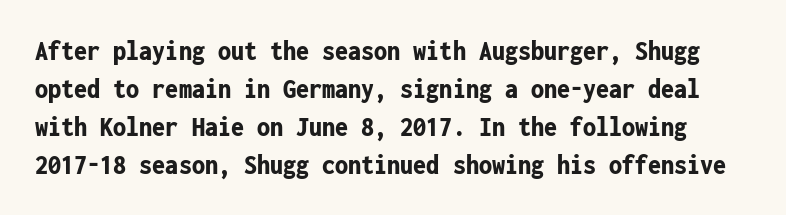
{"serif": "no", "italic": "no", "bold": "yes", "weight": "bold", "width": "condensed", "stroke_contrast": "low", "x_height": "medium", "monospaced": "yes", "underline": "no", "line_spacing": "normal", "line_spacing_ratio": 1.31, "letter_spacing": "normal", "letter_spacing_em": 0.0, "glyph_px": 29}
